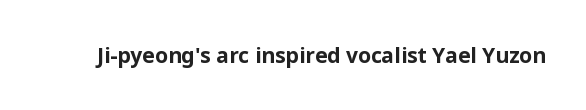
The image shows 21 px bold type, upright; set normal letter spacing, not underlined.
